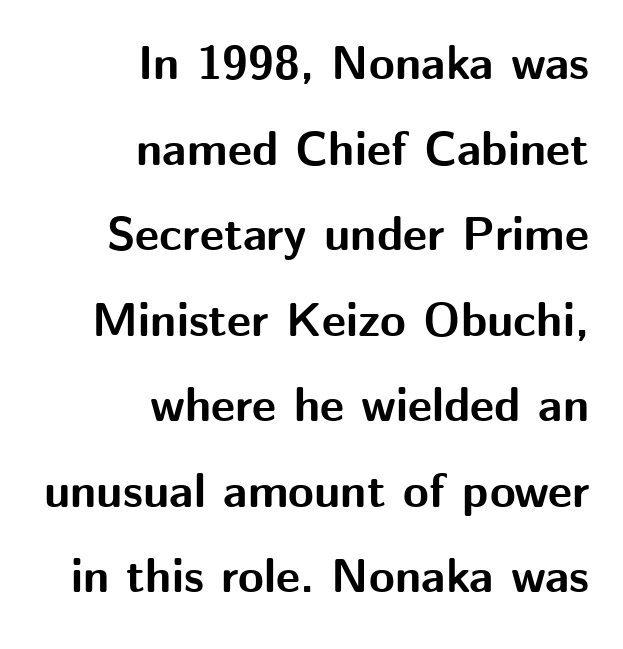
Q: Is the text bold? A: Yes.
Q: Is the text italic (slanted)? A: No, it is upright.
Q: Is the typeface a serif or a sans-serif typeface? A: Sans-serif.
Q: Is the text underlined? A: No.
Q: How is the paragraph aligned? A: Right-aligned.
Q: Is the spacing between letters normal or unusually wide? A: Normal.
Q: Width (condensed, normal, or wide)? A: Normal.
Q: Stroke contrast? A: Medium.
Q: x-height? A: Medium.
Q: Monospaced? A: No.
